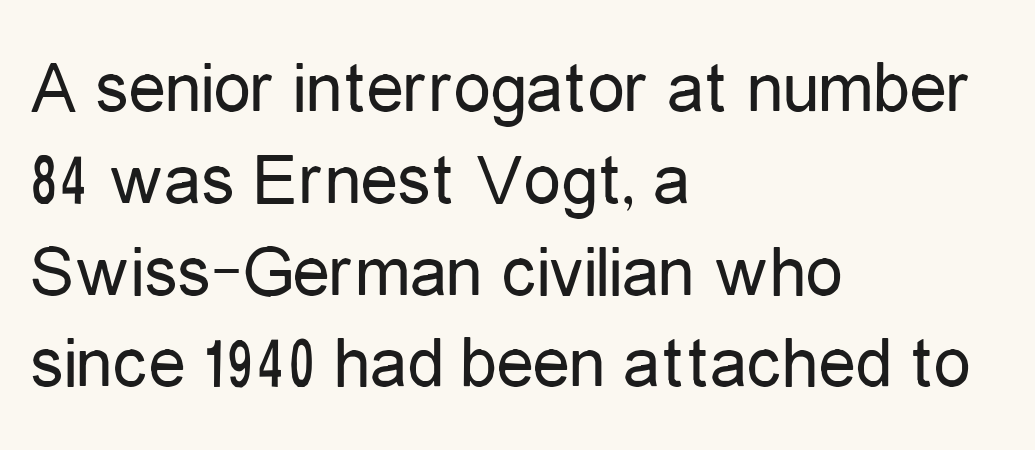
Layout note: lines flush left. Caption: face not bold, strokes unweighted. The foot of each line stays bare and open. The letters carry no serifs — their stems end cleanly without finishing strokes.
